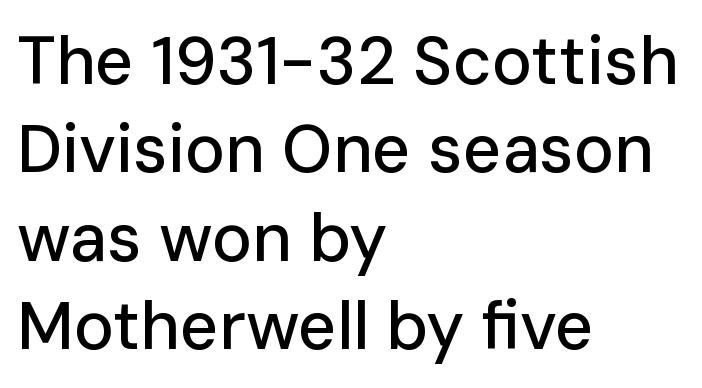
{"serif": "no", "italic": "no", "width": "normal", "stroke_contrast": "low", "x_height": "medium", "monospaced": "no", "underline": "no", "align": "left", "line_spacing": "normal", "line_spacing_ratio": 1.32, "letter_spacing": "normal", "letter_spacing_em": 0.0, "glyph_px": 67}
